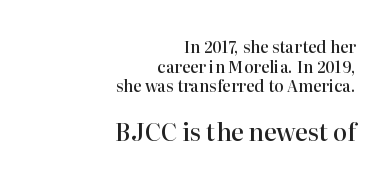
Q: Is the text bold? A: Semi-bold.
Q: Is the text italic (slanted)? A: No, it is upright.
Q: Is the text underlined? A: No.
Q: How is the paragraph aligned? A: Right-aligned.
Q: Is the spacing between letters normal or unusually wide? A: Normal.
Q: Which block of text is set in a larger size, the first (top) or the second (bottom)? A: The second (bottom) one.
